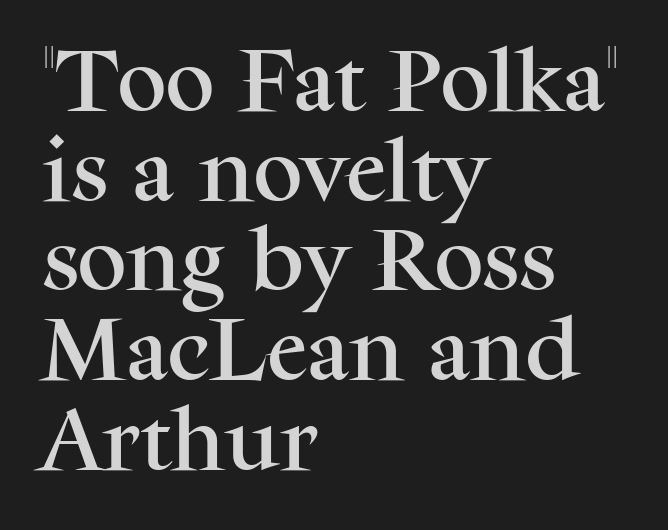
The paragraph shown leans on its left margin. Italic: no, the glyphs are upright roman. Glyph-to-glyph distance matches everyday printed text. A typesetter would call this proportional, since set widths differ per character. The passage shown is not underscored anywhere. A typesetter would call this leading conventional body-copy spacing.
